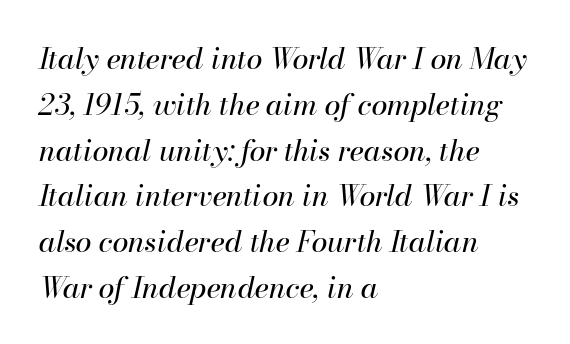
Q: Is the text bold? A: No.
Q: Is the text italic (slanted)? A: Yes, it leans right by about 13 degrees.
Q: Is the text underlined? A: No.
Q: How is the paragraph aligned? A: Left-aligned.
Q: Is the spacing between letters normal or unusually wide? A: Normal.
Q: Is the spacing between lines tight, normal or loose? A: Normal.
Q: Width (condensed, normal, or wide)? A: Normal.
Q: Stroke contrast? A: High.
Q: x-height? A: Small.
Q: Monospaced? A: No.
